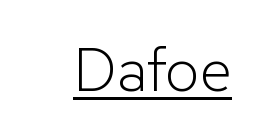
The typography opts for an upright posture over an oblique one. The face used here is proportionally spaced, like ordinary book or web type. Does a line run under the words? Yes, clearly. Unlike a traditional serif, this face leaves its strokes unadorned. The letterforms sit shoulder to shoulder at normal distance. Nothing heavy about these letters — not bold at all.
